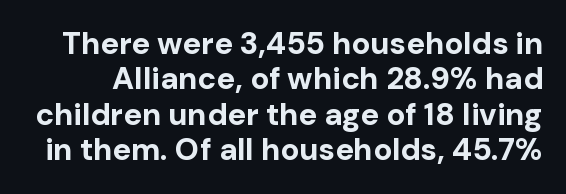
{"serif": "no", "italic": "no", "bold": "yes", "weight": "bold", "width": "normal", "stroke_contrast": "low", "x_height": "medium", "monospaced": "no", "underline": "no", "line_spacing": "tight", "line_spacing_ratio": 1.14, "letter_spacing": "normal", "letter_spacing_em": 0.0, "glyph_px": 31}
